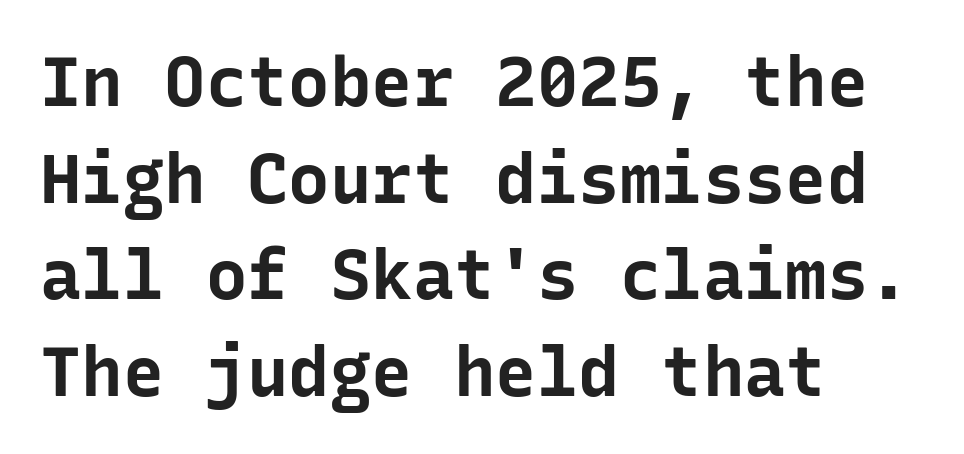
{"serif": "no", "italic": "no", "bold": "yes", "weight": "bold", "width": "normal", "stroke_contrast": "low", "x_height": "medium", "monospaced": "yes", "underline": "no", "align": "left", "line_spacing": "normal", "line_spacing_ratio": 1.4, "letter_spacing": "normal", "letter_spacing_em": 0.0, "glyph_px": 69}
